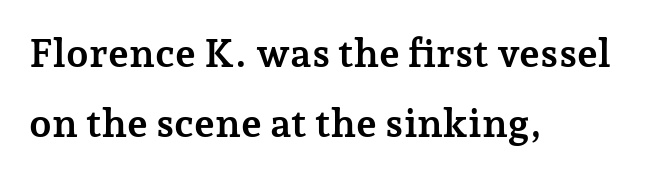
The image shows 40 px semibold serif type, upright; set left-aligned, line spacing 1.74x, normal letter spacing, not underlined; low stroke contrast and a medium x-height.
